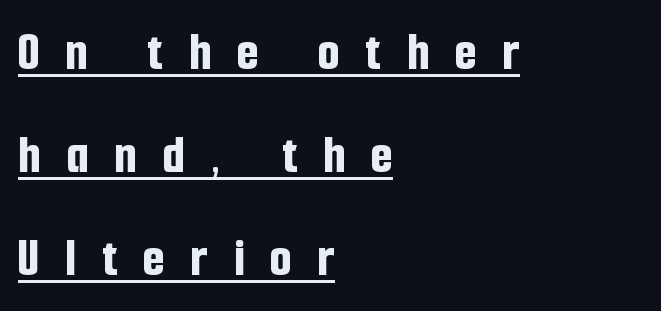
Ordinary non-slanted type is in use. The passage shown is typed in a proportional face where columns would drift. Observe the absence of serifs on each vertical stroke in this sample. Display-style spreading of the glyphs; the letterfit is very open.
